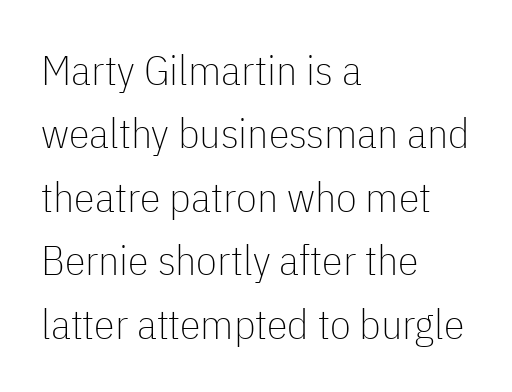
Q: Is the text bold? A: No.
Q: Is the text italic (slanted)? A: No, it is upright.
Q: Is the typeface a serif or a sans-serif typeface? A: Sans-serif.
Q: Is the text underlined? A: No.
Q: How is the paragraph aligned? A: Left-aligned.
Q: Is the spacing between letters normal or unusually wide? A: Normal.
Q: Is the spacing between lines tight, normal or loose? A: Normal.
Q: Width (condensed, normal, or wide)? A: Condensed.
Q: Stroke contrast? A: Low.
Q: x-height? A: Medium.
Q: Monospaced? A: No.
